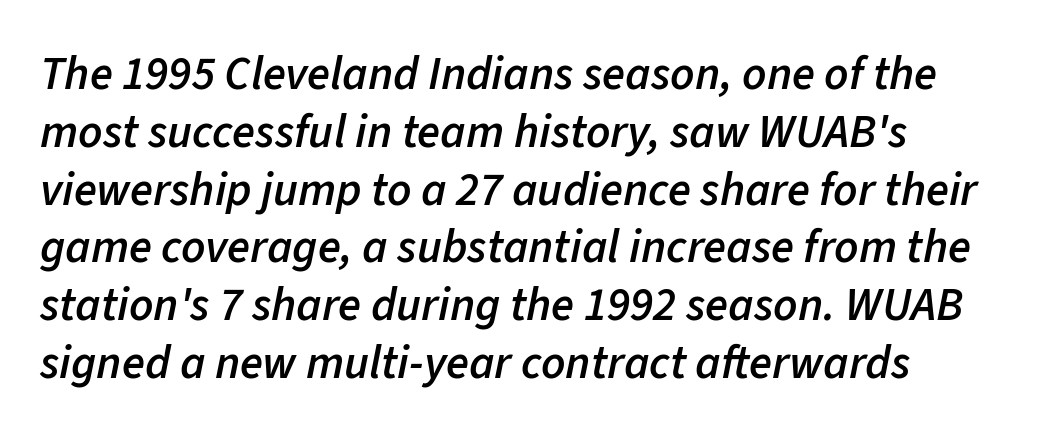
A typesetter would call this proportional, since set widths differ per character. Alignment: flush left. The gaps between neighbouring characters are ordinary and unremarkable. Emphasis-style slanted type is in use. Students, this is semibold: more ink than regular, less than bold.
